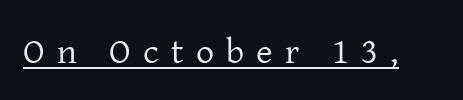
{"serif": "yes", "italic": "no", "bold": "no", "weight": "regular", "width": "normal", "stroke_contrast": "low", "x_height": "medium", "monospaced": "no", "underline": "yes", "letter_spacing": "wide", "letter_spacing_em": 0.34, "glyph_px": 36}
